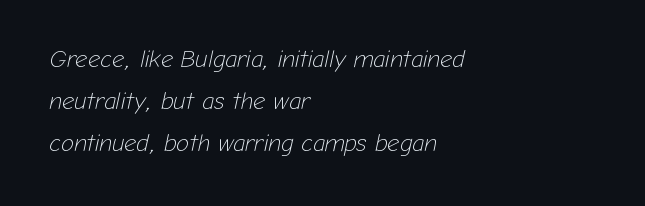
{"italic": "yes", "lean": "right", "slant_degrees": 12, "bold": "no", "underline": "no", "align": "left", "line_spacing_ratio": 1.75, "letter_spacing": "normal", "letter_spacing_em": 0.0, "glyph_px": 24}
